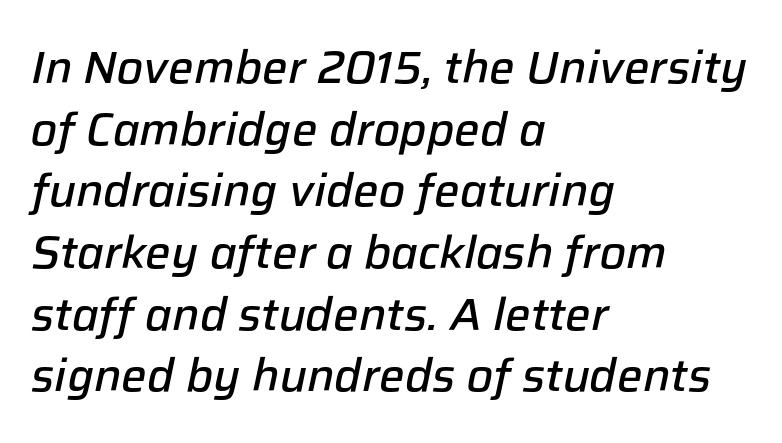
{"italic": "yes", "lean": "right", "slant_degrees": 12, "bold": "semi", "weight": "semibold", "width": "normal", "stroke_contrast": "low", "x_height": "medium", "monospaced": "no", "underline": "no", "align": "left", "line_spacing": "normal", "line_spacing_ratio": 1.37, "letter_spacing": "normal", "letter_spacing_em": 0.0, "glyph_px": 45}
